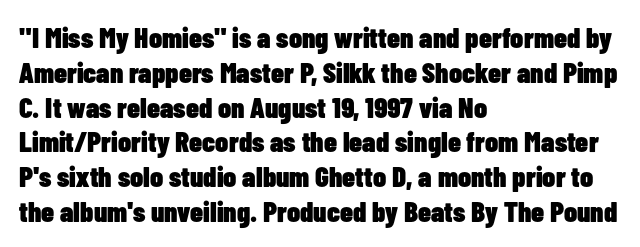
The image shows 29 px heavy, condensed sans-serif type, upright; set left-aligned, line spacing 1.2x, normal letter spacing, not underlined; low stroke contrast and a medium x-height.
